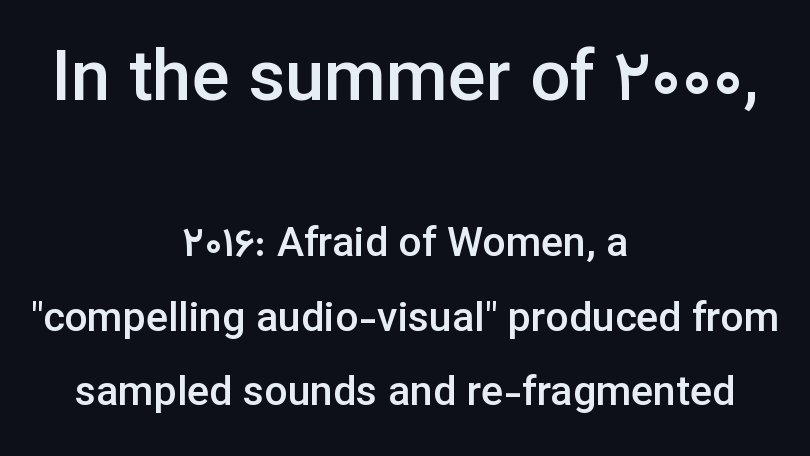
{"serif": "no", "italic": "no", "bold": "semi", "weight": "semibold", "width": "normal", "stroke_contrast": "low", "x_height": "medium", "monospaced": "no", "underline": "no", "align": "center", "line_spacing_ratio": 1.82, "letter_spacing": "normal", "letter_spacing_em": 0.0, "larger_block": "first", "size_ratio": 1.73, "glyph_px": 71}
